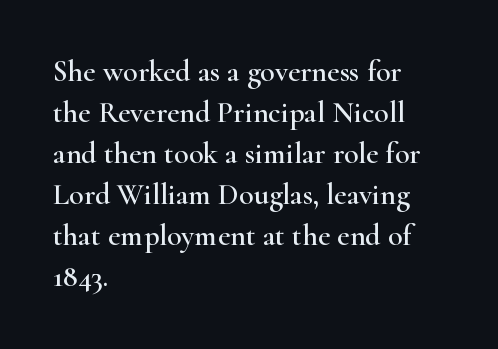
Q: Is the text italic (slanted)? A: No, it is upright.
Q: Is the typeface a serif or a sans-serif typeface? A: Serif.
Q: Is the text underlined? A: No.
Q: How is the paragraph aligned? A: Left-aligned.
Q: Is the spacing between letters normal or unusually wide? A: Normal.
Q: Is the spacing between lines tight, normal or loose? A: Normal.
Q: Width (condensed, normal, or wide)? A: Wide.
Q: Stroke contrast? A: High.
Q: x-height? A: Small.
Q: Monospaced? A: No.
